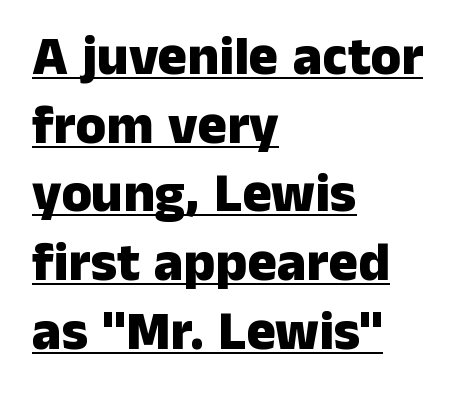
{"serif": "no", "italic": "no", "bold": "yes", "weight": "heavy", "width": "normal", "stroke_contrast": "low", "x_height": "medium", "monospaced": "no", "underline": "yes", "align": "left", "line_spacing": "normal", "line_spacing_ratio": 1.25, "letter_spacing": "normal", "letter_spacing_em": 0.0, "glyph_px": 55}
